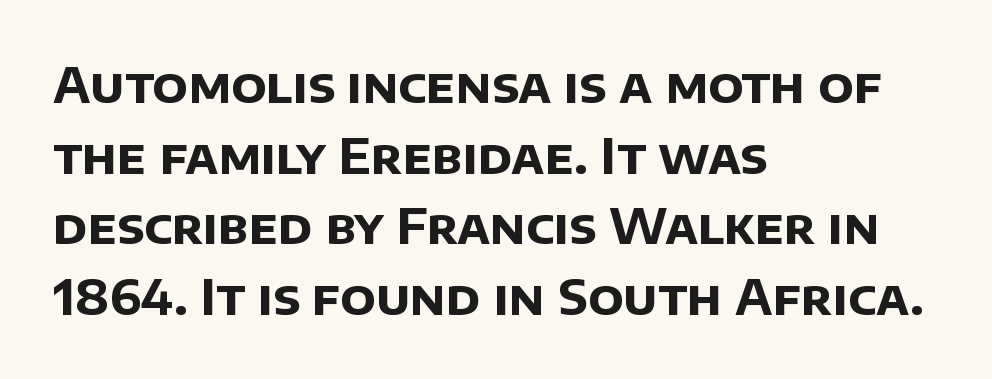
The image shows 48 px bold sans-serif type; set left-aligned, normal line spacing (1.47x), normal letter spacing, not underlined; low stroke contrast and a large x-height.
